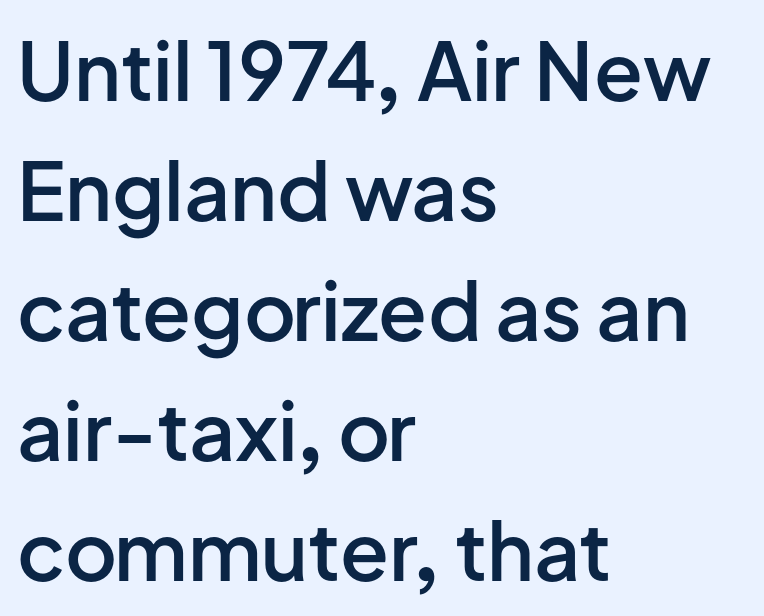
The text block is weighted toward the left margin, trailing off unevenly rightward. Note the varied advance widths — an 'i' is clearly narrower than an 'm'. Posture: straight, roman, zero tilt. The horizontal fit of the characters is conventional and even.
